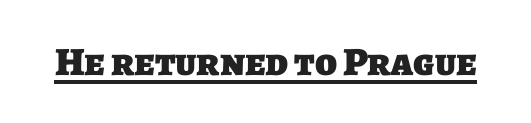
Q: Is the text bold? A: Yes.
Q: Is the typeface a serif or a sans-serif typeface? A: Sans-serif.
Q: Is the text underlined? A: Yes.
Q: Is the spacing between letters normal or unusually wide? A: Normal.
Q: Width (condensed, normal, or wide)? A: Normal.
Q: Stroke contrast? A: Low.
Q: x-height? A: Large.
Q: Monospaced? A: No.
